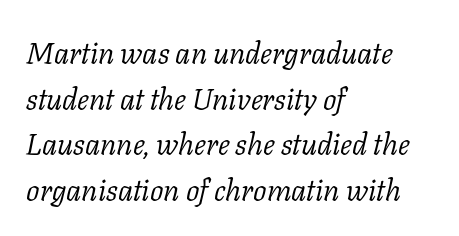
Q: Is the text bold? A: No.
Q: Is the text italic (slanted)? A: Yes, it leans right by about 11 degrees.
Q: Is the typeface a serif or a sans-serif typeface? A: Serif.
Q: Is the text underlined? A: No.
Q: How is the paragraph aligned? A: Left-aligned.
Q: Is the spacing between letters normal or unusually wide? A: Normal.
Q: Is the spacing between lines tight, normal or loose? A: Normal.
Q: Width (condensed, normal, or wide)? A: Normal.
Q: Stroke contrast? A: Low.
Q: x-height? A: Medium.
Q: Monospaced? A: No.
